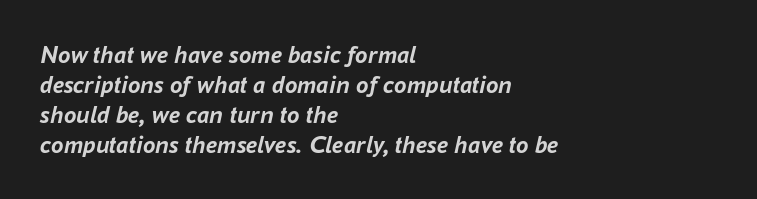
Emphasis-style slanted type is in use. The letterforms sit shoulder to shoulder at normal distance. Check under the words: just untouched page. What weight is shown? A full bold with thick strokes. The paragraph shown leans on its left margin.
